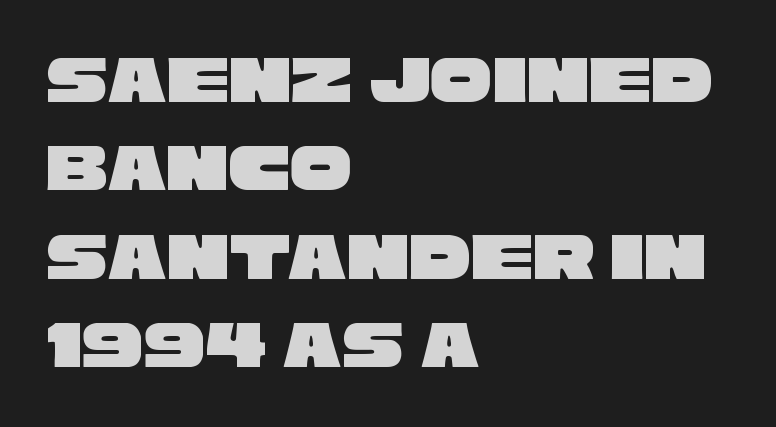
The image shows 69 px wide sans-serif type; set left-aligned, normal line spacing (1.28x), normal letter spacing, not underlined; low stroke contrast and a large x-height.
